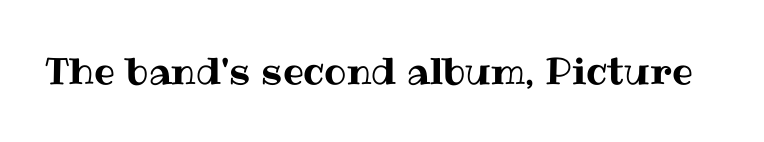
The image shows 37 px text type, upright; set normal letter spacing, not underlined; medium stroke contrast and a medium x-height.
